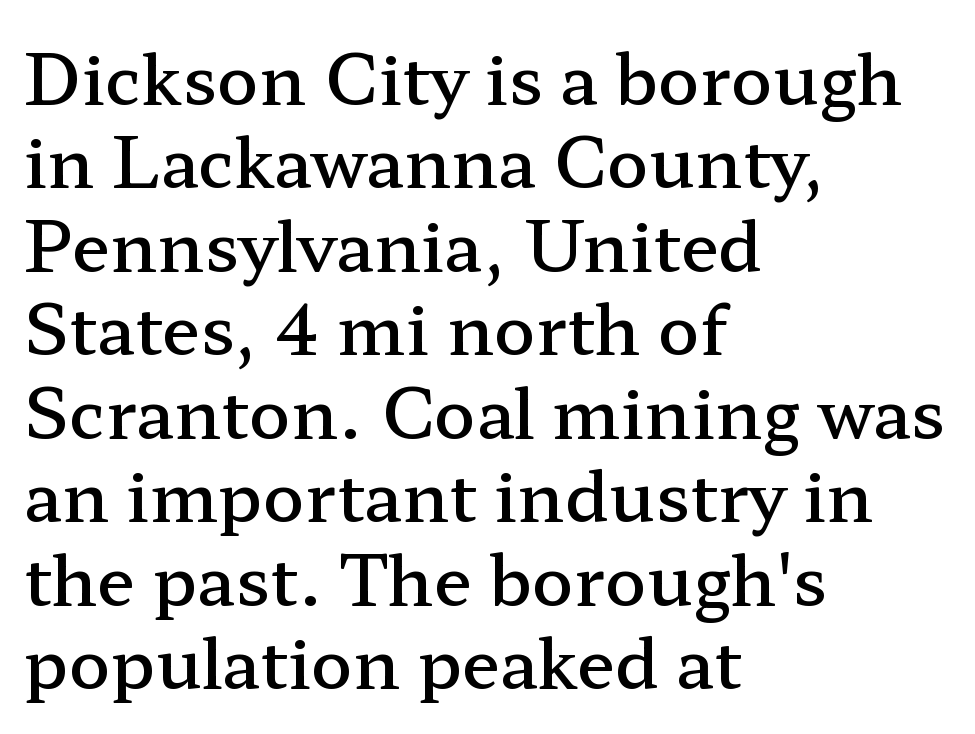
Q: Is the text bold? A: Semi-bold.
Q: Is the text italic (slanted)? A: No, it is upright.
Q: Is the typeface a serif or a sans-serif typeface? A: Serif.
Q: Is the text underlined? A: No.
Q: How is the paragraph aligned? A: Left-aligned.
Q: Is the spacing between letters normal or unusually wide? A: Normal.
Q: Width (condensed, normal, or wide)? A: Wide.
Q: Stroke contrast? A: Low.
Q: x-height? A: Medium.
Q: Monospaced? A: No.
